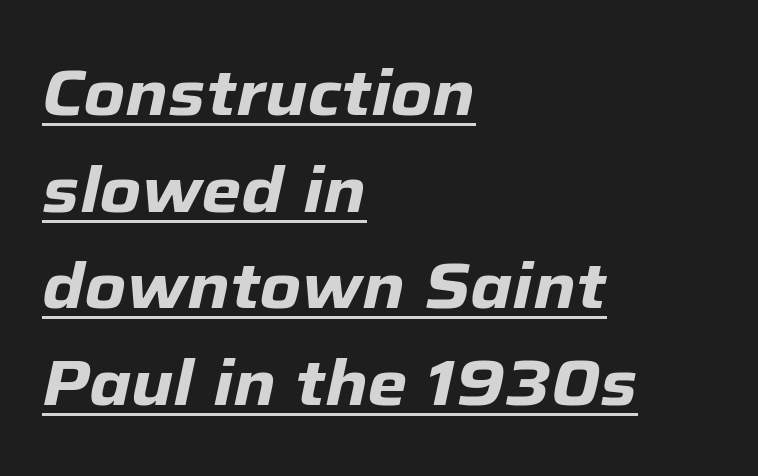
The image shows 64 px heavy type, italic (leaning right); set left-aligned, normal line spacing (1.51x), normal letter spacing, underlined; low stroke contrast and a medium x-height.
